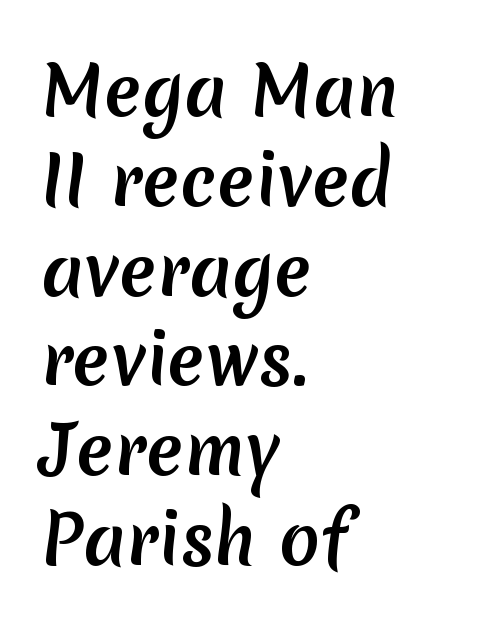
A clean baseline with only descenders dipping below it. Short note: letters normally spaced. Casual observation: everything's shoved over to the left. Think of a printed novel: that variable character pitch is what you see here.
